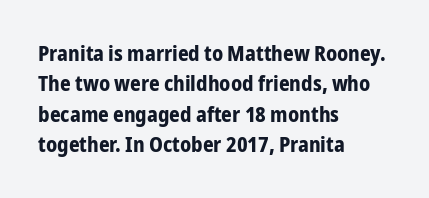
Notice how the stems are strictly vertical — no italics here. These words are printed bold, with thick strokes throughout. Leading: standard. You could call the tracking neutral — neither tight nor loose. The rendering anchors every line to the left-hand side. The words here are not underlined.
